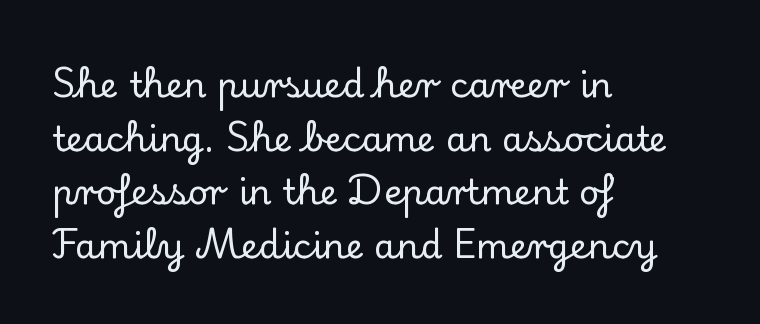
Does the type have serifs? Yes, each stem ends in a small foot. Type without underlining. This rendering leaves character spacing at its baseline value. The vertical gap from one line to the next is medium. This is roman type, the default non-slanted kind. Every row of glyphs begins at an identical x-position on the left.
